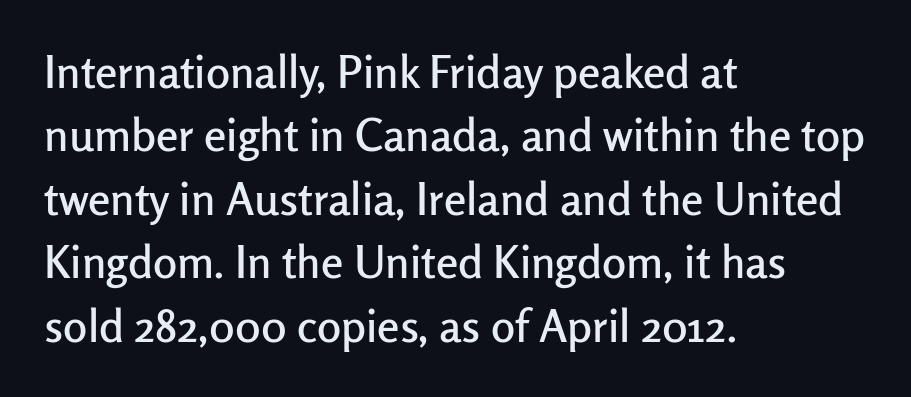
Q: Is the text italic (slanted)? A: No, it is upright.
Q: Is the typeface a serif or a sans-serif typeface? A: Sans-serif.
Q: Is the text underlined? A: No.
Q: How is the paragraph aligned? A: Left-aligned.
Q: Is the spacing between letters normal or unusually wide? A: Normal.
Q: Is the spacing between lines tight, normal or loose? A: Normal.
Q: Width (condensed, normal, or wide)? A: Normal.
Q: Stroke contrast? A: Low.
Q: x-height? A: Medium.
Q: Monospaced? A: No.
